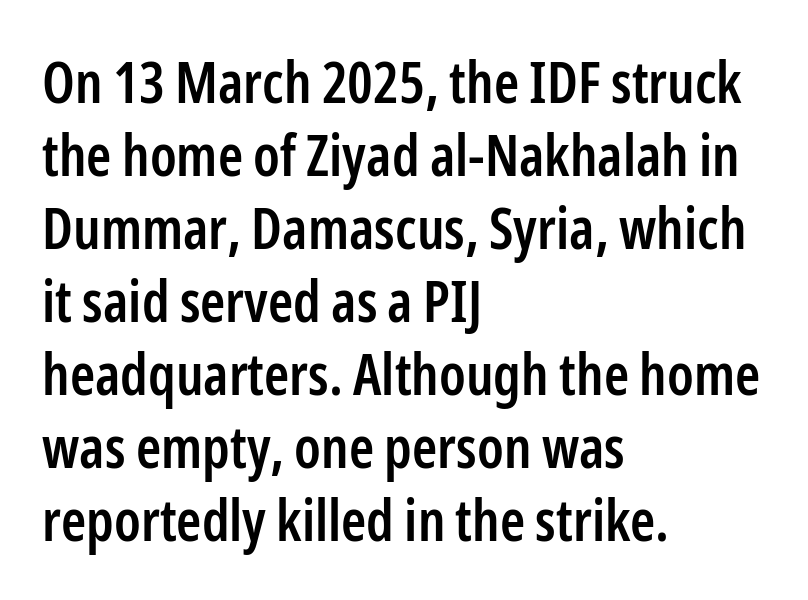
Q: Is the text bold? A: Semi-bold.
Q: Is the text italic (slanted)? A: No, it is upright.
Q: Is the typeface a serif or a sans-serif typeface? A: Sans-serif.
Q: Is the text underlined? A: No.
Q: How is the paragraph aligned? A: Left-aligned.
Q: Is the spacing between letters normal or unusually wide? A: Normal.
Q: Is the spacing between lines tight, normal or loose? A: Normal.
Q: Width (condensed, normal, or wide)? A: Condensed.
Q: Stroke contrast? A: Low.
Q: x-height? A: Medium.
Q: Monospaced? A: No.
